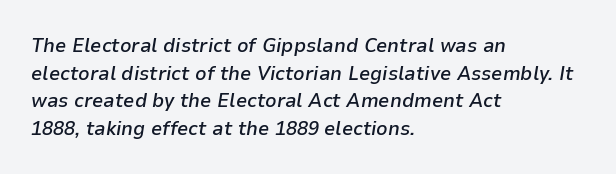
Horizontal bands of white between lines are of average thickness. Slanted lettering throughout. Inter-character spacing is left at the font's built-in metrics. The glyphs are unaccompanied by any horizontal stroke below them. Reading down the block, your eye returns to a fixed left position each line.
